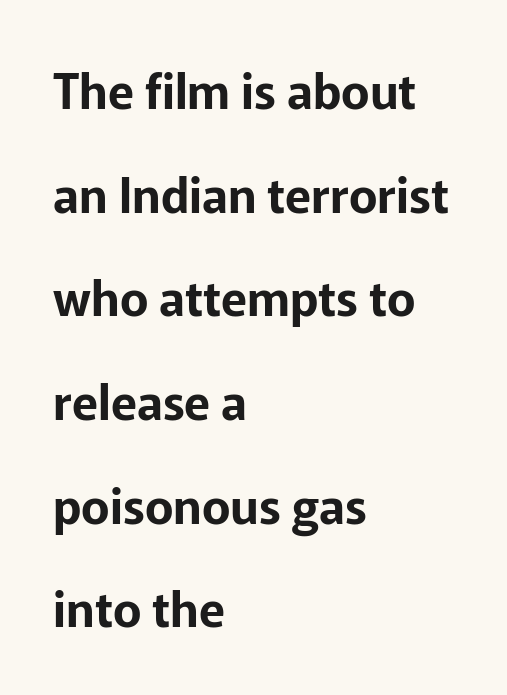
The image shows 48 px sans-serif type, upright; set left-aligned, loose line spacing (2.16x), normal letter spacing, not underlined; low stroke contrast and a medium x-height.
